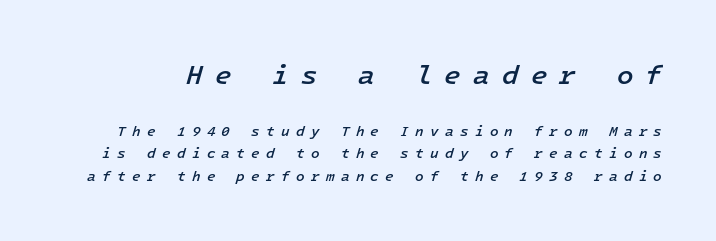
The image shows 27 px text type, italic (leaning right); set normal line spacing (1.63x), unusually wide letter spacing (+0.45 em), not underlined; the first (top) block is 1.93x larger.
